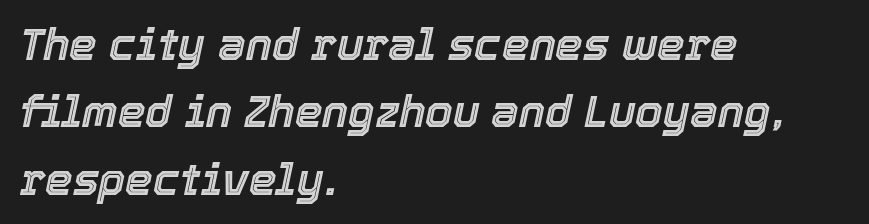
The text carries the slant typical of an italic or oblique font. Only glyphs here, with clear space below each row. Caption: multi-line text, flush left, ragged right. The horizontal fit of the characters is conventional and even. Normally led — the rows are evenly, conventionally spaced. The letters advance in unequal steps, a hallmark of proportional type.
